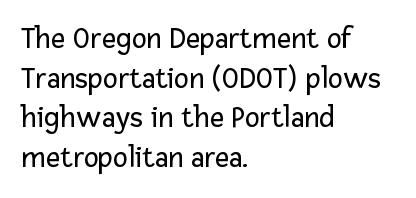
Upright lettering throughout. Compared with a typical body face, this is equally light or lighter still. This sample keeps an unexceptional amount of space between lines. The type family on display is of the sans-serif kind. Notice how the passage keeps a crisp vertical edge on the left only. These lines are rendered in a variable-pitch font.
